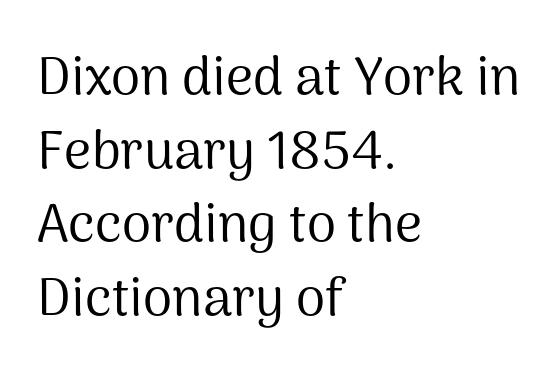
The image shows 53 px regular-weight sans-serif type, upright; set left-aligned, normal line spacing (1.39x), normal letter spacing, not underlined; medium stroke contrast and a medium x-height.
